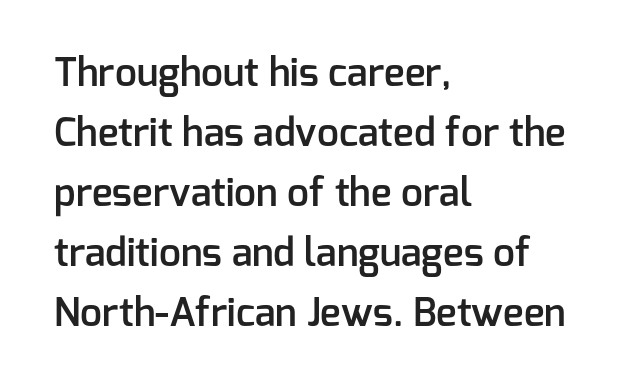
Notice how descenders clear the ascenders below comfortably — that's standard leading. A sans-serif font was chosen for this passage. The passage shown is semibold, sitting just below true bold. This is roman type, the default non-slanted kind. Each row of text sits above clean, open space. Glyph-to-glyph distance matches everyday printed text.
